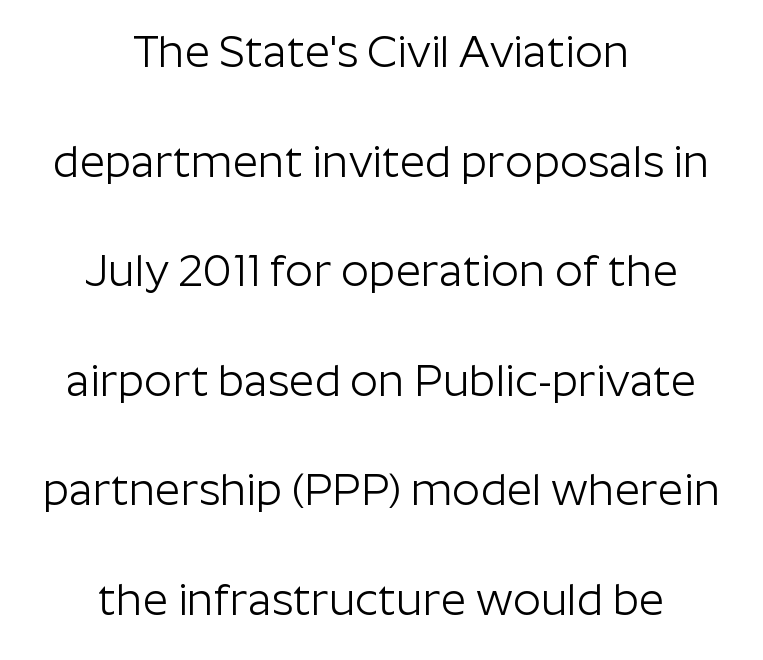
The letters stand straight up with perfectly vertical stems. Weight: not bold — regular or lighter. Descender tails drop into unmarked territory. The vertical gap from one line to the next is large. Think of a printed novel: that variable character pitch is what you see here.
